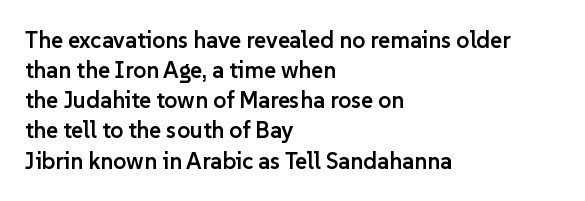
How are the letters spaced? Ordinarily, with no added tracking. Ordinary non-slanted type is in use. Notice the strokes are somewhat thickened but not fully heavy: this is a semibold. Descenders are the only things crossing below the line.
